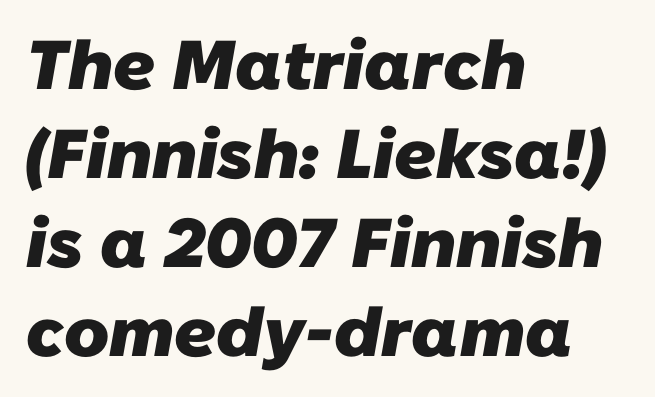
{"serif": "no", "bold": "yes", "weight": "heavy", "width": "normal", "stroke_contrast": "low", "x_height": "medium", "monospaced": "no", "underline": "no", "align": "left", "line_spacing": "normal", "line_spacing_ratio": 1.29, "letter_spacing": "normal", "letter_spacing_em": 0.0, "glyph_px": 69}
